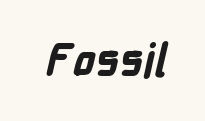
The passage shown is not underscored anywhere. Looks like regular typesetting: each glyph gets only the width it needs. The letters sit at their default tracking, neither squeezed nor spread. To sum up the face: it is a sans, with no serifs. Weight check: bold — yes, fully.
